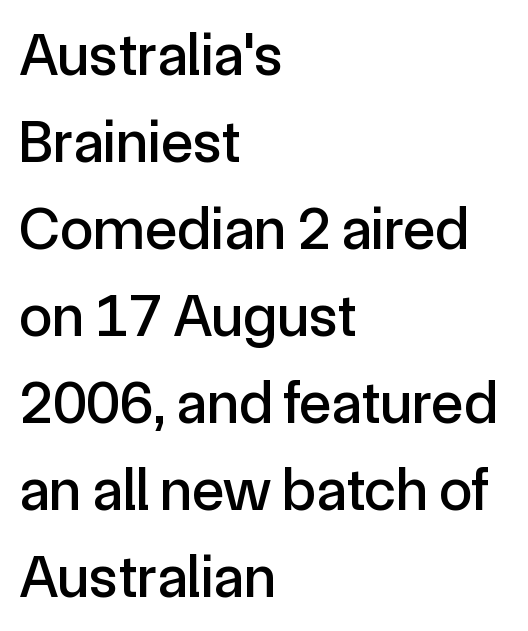
Unmarked baselines from the first word to the last. What kind of face is this? One without serifs — a sans. The rows are spaced the way most documents space them. This rendering leaves character spacing at its baseline value. Which margin do the lines hug? The left one — the right edge is uneven.
